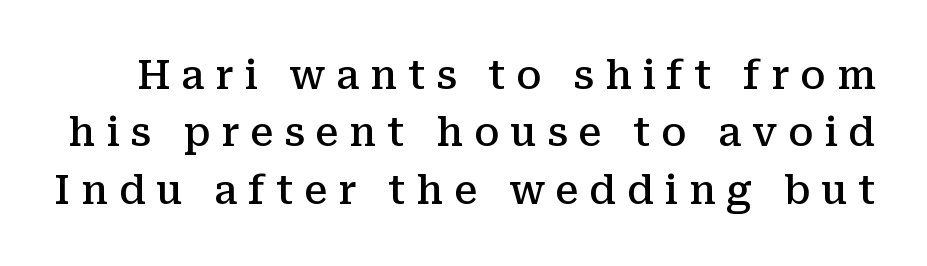
The image shows 39 px semibold serif type, upright; set normal line spacing (1.47x), unusually wide letter spacing (+0.28 em), not underlined; medium stroke contrast and a medium x-height.
